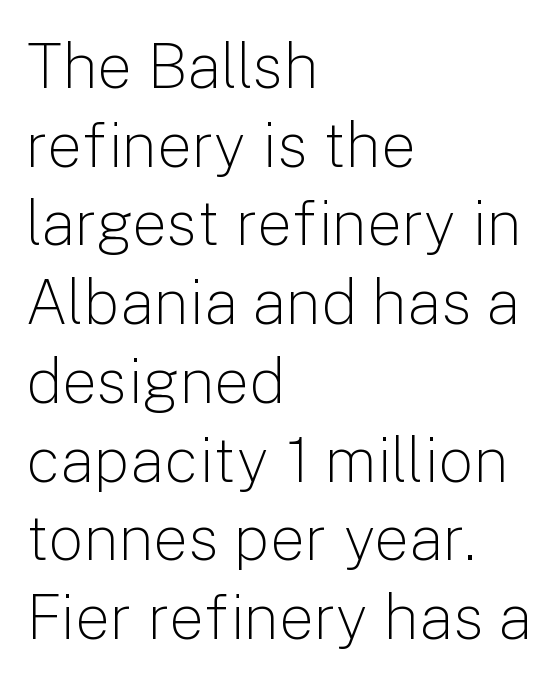
Interline gaps are of average width in this sample. The letters carry no serifs — their stems end cleanly without finishing strokes. The rendering uses natural spacing where letterforms have individual widths. Any mark beneath the type? The region is blank. In terms of posture, this sample is upright.
